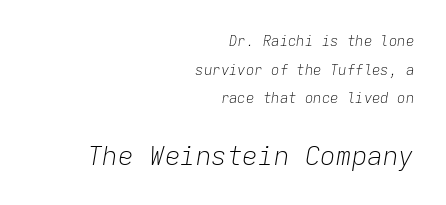
The image shows 26 px text type, italic (leaning right); set right-aligned, loose line spacing (2.05x), normal letter spacing, not underlined; the second (bottom) block is 1.86x larger.
